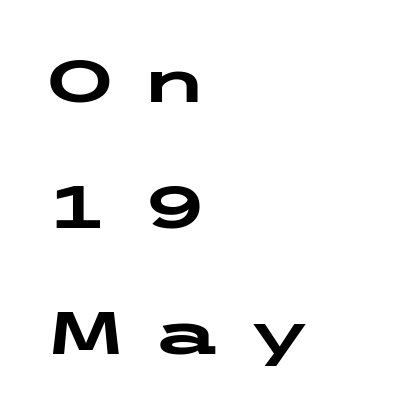
The text block is weighted toward the left margin, trailing off unevenly rightward. Thick stems and heavy bowls — unmistakably bold. The lettering holds an erect, upright posture throughout. The characters display no serif detailing; their extremities are plain. The space beneath each line is pristine and unruled.
